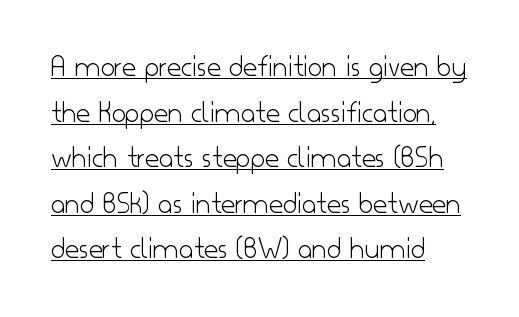
The image shows 31 px light sans-serif type, upright; set left-aligned, normal line spacing (1.47x), normal letter spacing, underlined; low stroke contrast and a small x-height.
